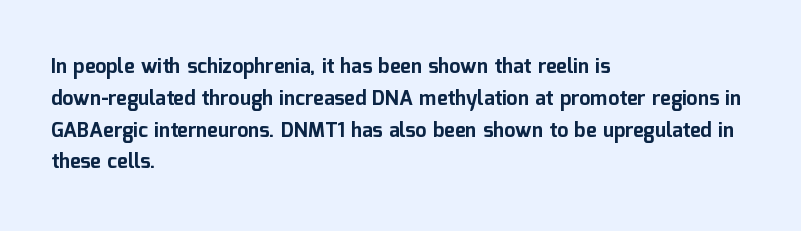
Upright lettering throughout. The foot of each line stays bare and open. Line spacing here is normal. The letters sit at their default tracking, neither squeezed nor spread. The setting favours the left margin, as ordinary paragraphs usually do. These words are printed bold, with thick strokes throughout.
